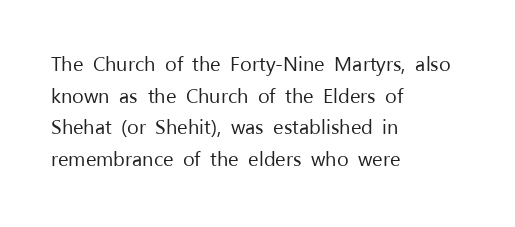
Q: Is the text bold? A: No.
Q: Is the text italic (slanted)? A: No, it is upright.
Q: Is the text underlined? A: No.
Q: How is the paragraph aligned? A: Left-aligned.
Q: Is the spacing between letters normal or unusually wide? A: Normal.
Q: Is the spacing between lines tight, normal or loose? A: Normal.
